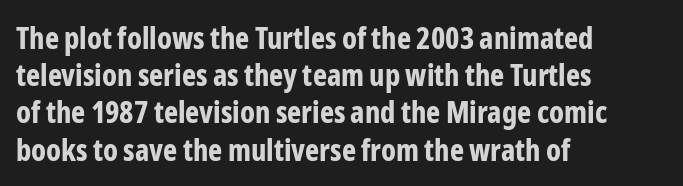
Heft: maximum for text — a bold. A typesetter would call this proportional, since set widths differ per character. Each letter's strokes conclude bluntly, with no projecting serifs. The glyphs are unaccompanied by any horizontal stroke below them.
